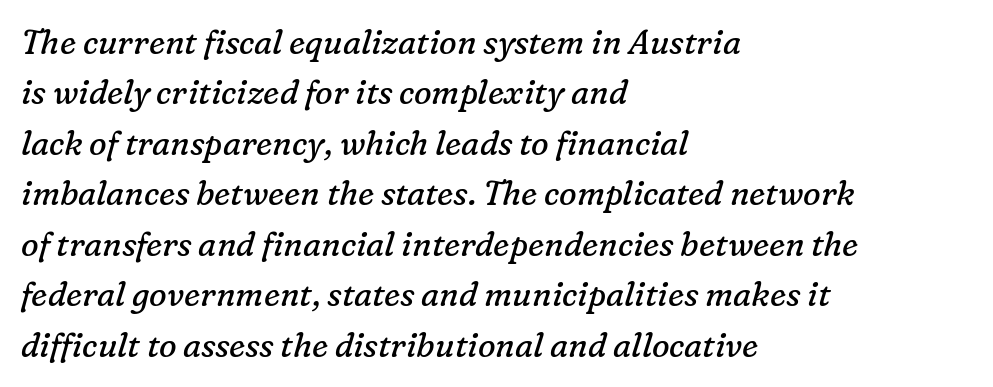
The image shows 33 px regular-weight serif type, italic (leaning right); set left-aligned, normal line spacing (1.53x), normal letter spacing, not underlined; low stroke contrast and a medium x-height.
